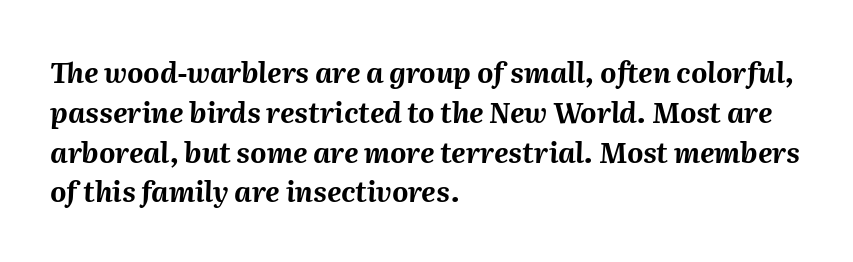
{"italic": "yes", "lean": "right", "slant_degrees": 2, "bold": "yes", "weight": "bold", "width": "normal", "stroke_contrast": "medium", "x_height": "medium", "monospaced": "no", "underline": "no", "align": "left", "line_spacing": "normal", "line_spacing_ratio": 1.42, "letter_spacing": "normal", "letter_spacing_em": 0.0, "glyph_px": 28}
